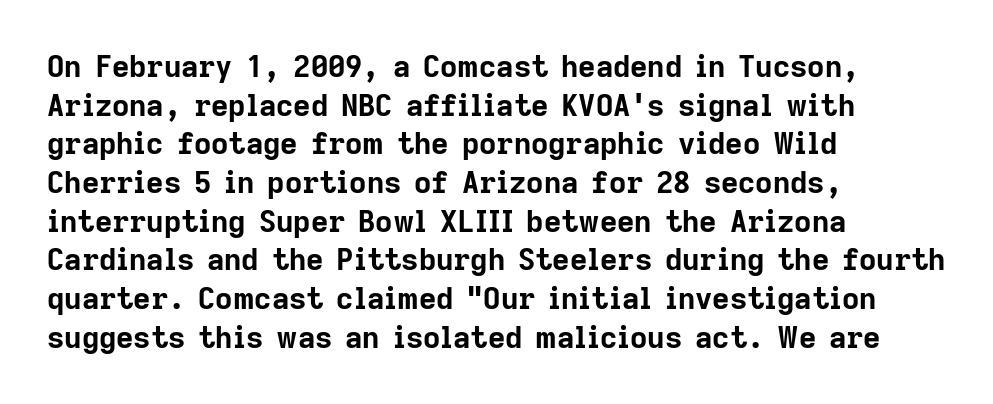
Q: Is the text bold? A: Yes.
Q: Is the text italic (slanted)? A: No, it is upright.
Q: Is the typeface a serif or a sans-serif typeface? A: Sans-serif.
Q: Is the text underlined? A: No.
Q: How is the paragraph aligned? A: Left-aligned.
Q: Is the spacing between letters normal or unusually wide? A: Normal.
Q: Is the spacing between lines tight, normal or loose? A: Normal.
Q: Width (condensed, normal, or wide)? A: Normal.
Q: Stroke contrast? A: Low.
Q: x-height? A: Medium.
Q: Monospaced? A: No.
